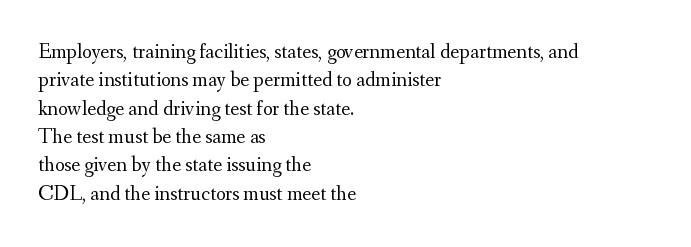
{"italic": "no", "bold": "no", "underline": "no", "align": "left", "line_spacing": "normal", "line_spacing_ratio": 1.35, "letter_spacing": "normal", "letter_spacing_em": 0.0, "glyph_px": 21}
